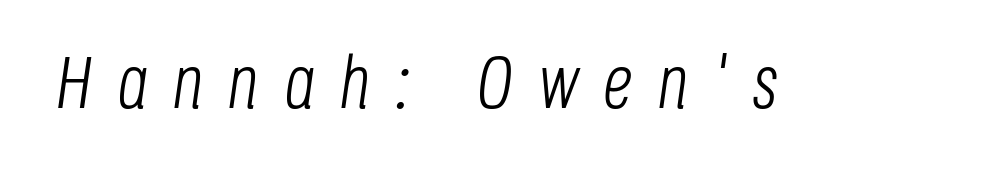
The image shows 75 px light, condensed type, italic (leaning right); set unusually wide letter spacing (+0.33 em), not underlined; low stroke contrast and a large x-height.
